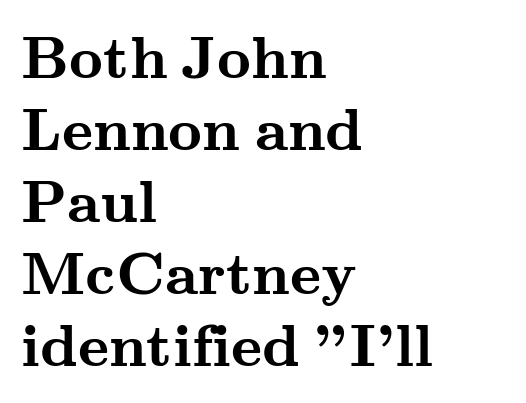
Observe the serifs anchoring each vertical stroke in this sample. Weight: bold. Type without underlining. Posture: upright roman. Alignment: flush left. Short note: letters normally spaced.
